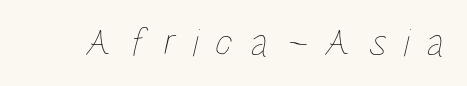
The image shows 40 px thin, condensed type; set unusually wide letter spacing (+0.43 em), not underlined; low stroke contrast and a large x-height.
